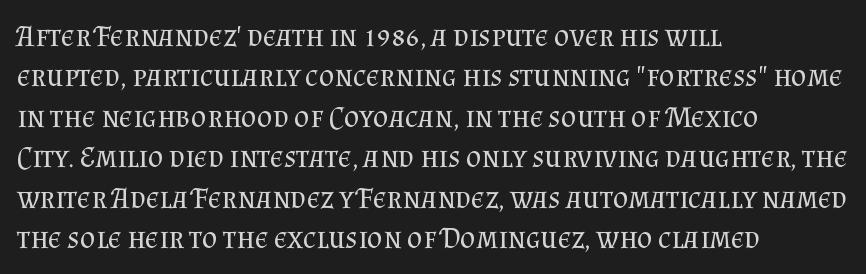
Spacing between characters is what you'd get straight out of the box. Leftover space on each line is placed entirely after the last word. The letters advance in unequal steps, a hallmark of proportional type. The rendering shows small feet on the letterforms — a serif design.
